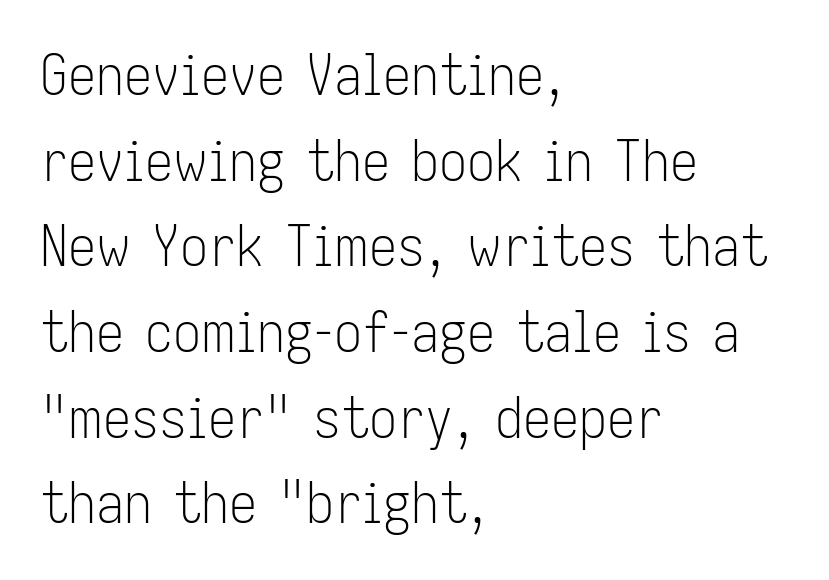
Q: Is the text bold? A: No.
Q: Is the text italic (slanted)? A: No, it is upright.
Q: Is the typeface a serif or a sans-serif typeface? A: Sans-serif.
Q: Is the text underlined? A: No.
Q: How is the paragraph aligned? A: Left-aligned.
Q: Is the spacing between letters normal or unusually wide? A: Normal.
Q: Is the spacing between lines tight, normal or loose? A: Normal.
Q: Width (condensed, normal, or wide)? A: Condensed.
Q: Stroke contrast? A: Low.
Q: x-height? A: Medium.
Q: Monospaced? A: No.
